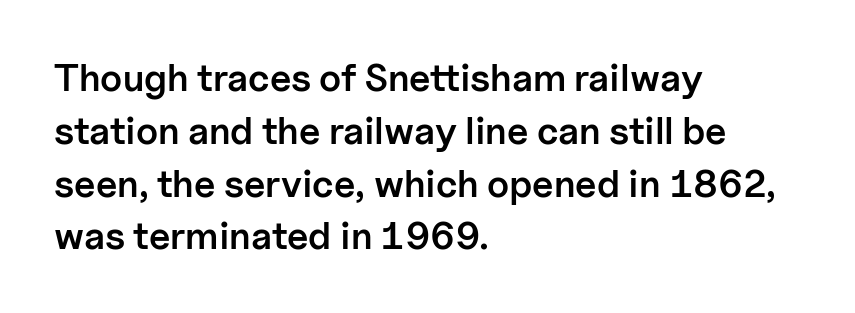
The image shows 38 px semibold sans-serif type, upright; set left-aligned, normal line spacing (1.39x), normal letter spacing, not underlined; low stroke contrast and a medium x-height.
